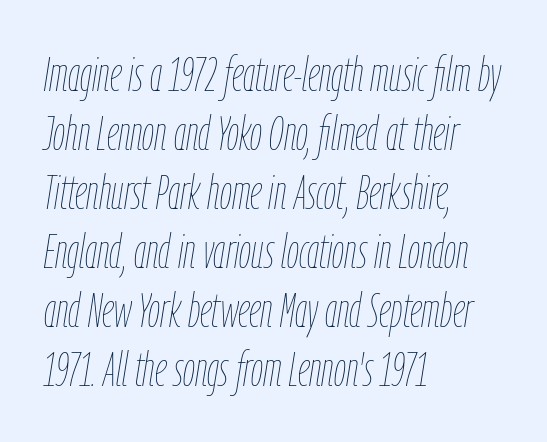
Summary of weight: not heavy and not bold. Compared with a centered layout, this one pins lines to the left instead. Style check: oblique. A clean baseline with only descenders dipping below it. Spacing verdict: proportional, widths tailored to each character. In terms of letterspacing, this is plain default setting.
